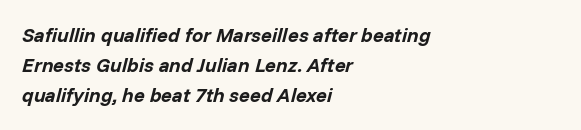
Q: Is the text bold? A: Yes.
Q: Is the text italic (slanted)? A: Yes, it leans right by about 14 degrees.
Q: Is the text underlined? A: No.
Q: How is the paragraph aligned? A: Left-aligned.
Q: Is the spacing between letters normal or unusually wide? A: Normal.
Q: Is the spacing between lines tight, normal or loose? A: Normal.
